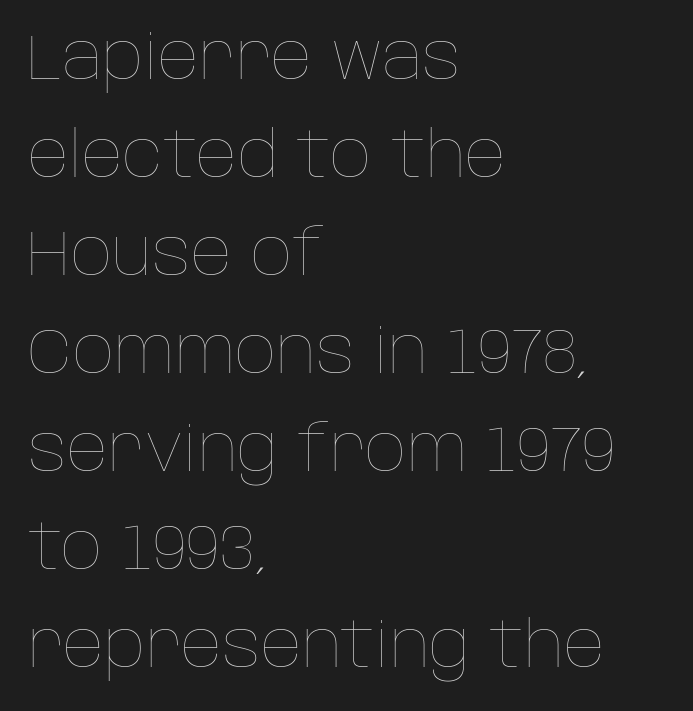
Q: Is the text bold? A: No.
Q: Is the text italic (slanted)? A: No, it is upright.
Q: Is the text underlined? A: No.
Q: How is the paragraph aligned? A: Left-aligned.
Q: Is the spacing between letters normal or unusually wide? A: Normal.
Q: Is the spacing between lines tight, normal or loose? A: Normal.
Q: Width (condensed, normal, or wide)? A: Normal.
Q: Stroke contrast? A: Low.
Q: x-height? A: Large.
Q: Monospaced? A: No.
